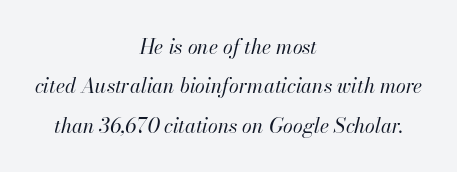
The image shows 20 px text type, italic (leaning right); set centered, loose line spacing (1.97x), normal letter spacing, not underlined.
